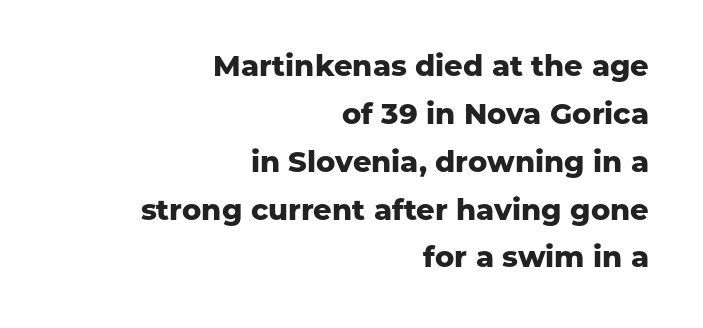
{"serif": "no", "italic": "no", "bold": "yes", "weight": "heavy", "width": "normal", "stroke_contrast": "low", "x_height": "medium", "monospaced": "no", "underline": "no", "align": "right", "line_spacing": "normal", "line_spacing_ratio": 1.65, "letter_spacing": "normal", "letter_spacing_em": 0.0, "glyph_px": 29}
